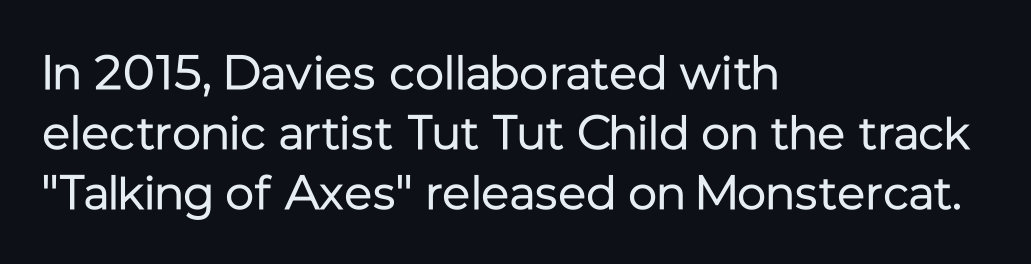
Proportional: the letters do not fall into vertical columns. This sample uses plain, unmodified letter spacing. The block of text has a typical density, with ordinary space between rows. This is sans-serif lettering, the kind often seen on screens and signage. Is there any slant? The stems are plumb. Lines of text with bare space underneath.
